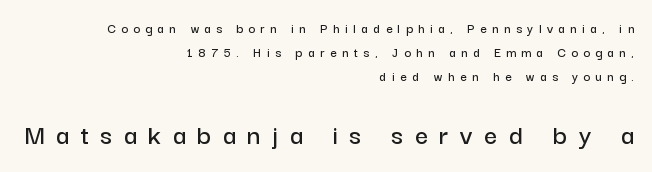
Q: Is the text italic (slanted)? A: No, it is upright.
Q: Is the typeface a serif or a sans-serif typeface? A: Sans-serif.
Q: Is the text underlined? A: No.
Q: How is the paragraph aligned? A: Right-aligned.
Q: Is the spacing between letters normal or unusually wide? A: Unusually wide.
Q: Which block of text is set in a larger size, the first (top) or the second (bottom)? A: The second (bottom) one.
Q: Width (condensed, normal, or wide)? A: Normal.
Q: Stroke contrast? A: Low.
Q: x-height? A: Medium.
Q: Monospaced? A: No.
